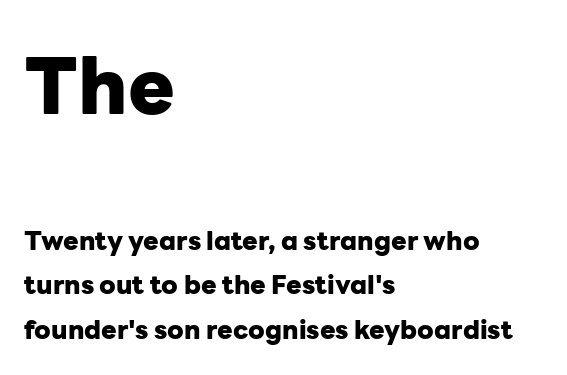
The image shows 78 px heavy sans-serif type, upright; set left-aligned, line spacing 1.71x, normal letter spacing, not underlined; the first (top) block is 3.0x larger; low stroke contrast and a medium x-height.
